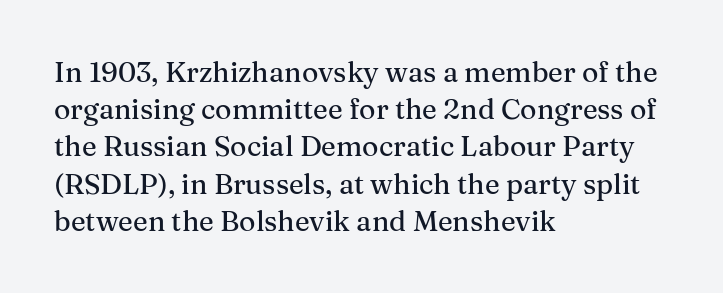
The image shows 28 px serif type, upright; set left-aligned, normal line spacing (1.33x), normal letter spacing, not underlined; medium stroke contrast and a medium x-height.
